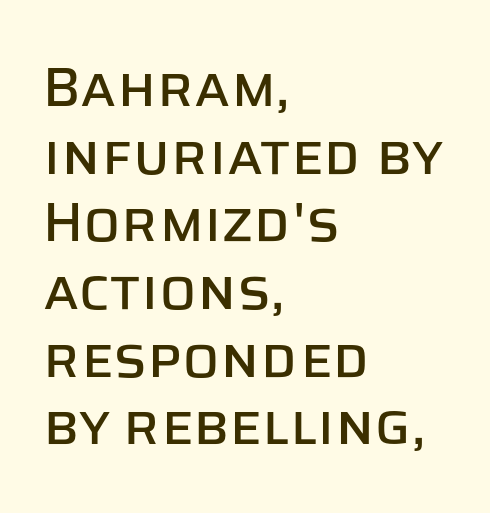
Q: Is the text italic (slanted)? A: No, it is upright.
Q: Is the typeface a serif or a sans-serif typeface? A: Sans-serif.
Q: Is the text underlined? A: No.
Q: How is the paragraph aligned? A: Left-aligned.
Q: Is the spacing between letters normal or unusually wide? A: Normal.
Q: Width (condensed, normal, or wide)? A: Normal.
Q: Stroke contrast? A: Low.
Q: x-height? A: Large.
Q: Monospaced? A: No.
